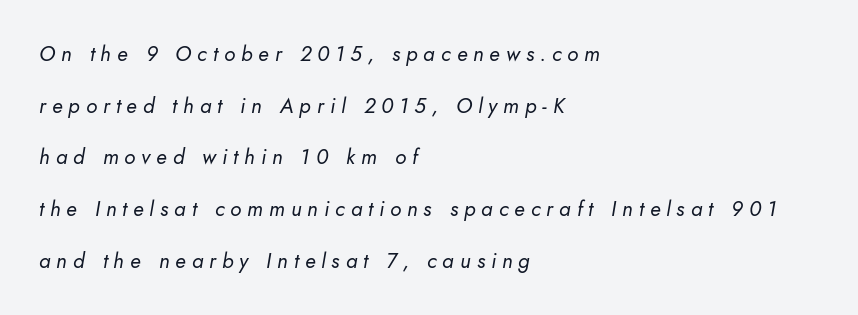
Q: Is the text bold? A: No.
Q: Is the text italic (slanted)? A: Yes, it leans right by about 10 degrees.
Q: Is the text underlined? A: No.
Q: How is the paragraph aligned? A: Left-aligned.
Q: Is the spacing between letters normal or unusually wide? A: Unusually wide.
Q: Is the spacing between lines tight, normal or loose? A: Loose.
